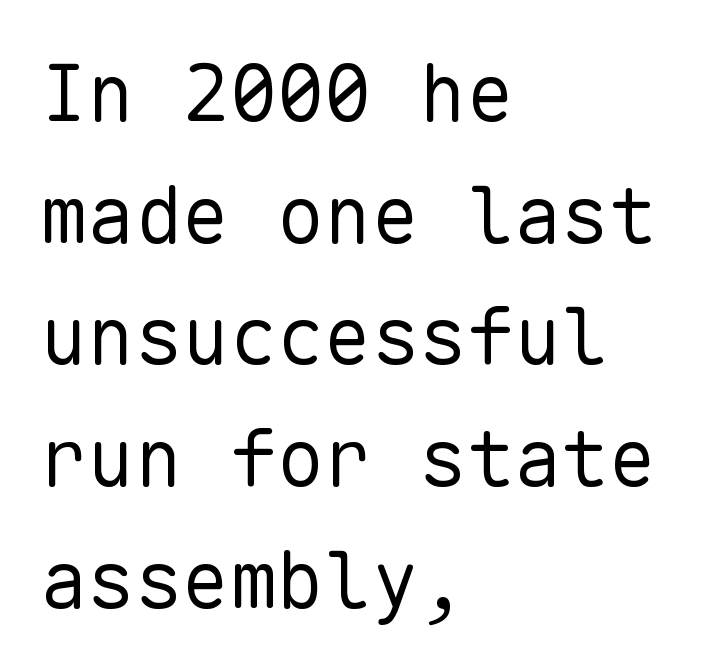
The image shows 79 px regular-weight sans-serif type, upright, monospaced; set left-aligned, normal line spacing (1.54x), normal letter spacing, not underlined; low stroke contrast and a medium x-height.
